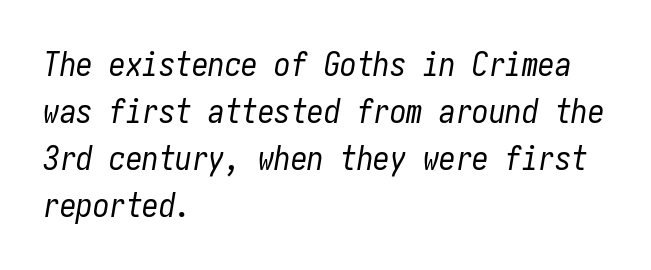
Q: Is the text bold? A: No.
Q: Is the text italic (slanted)? A: Yes, it leans right by about 10 degrees.
Q: Is the text underlined? A: No.
Q: How is the paragraph aligned? A: Left-aligned.
Q: Is the spacing between letters normal or unusually wide? A: Normal.
Q: Is the spacing between lines tight, normal or loose? A: Normal.
Q: Width (condensed, normal, or wide)? A: Condensed.
Q: Stroke contrast? A: Low.
Q: x-height? A: Medium.
